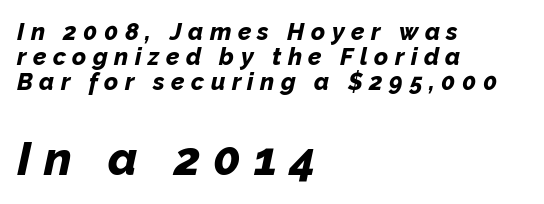
{"italic": "yes", "lean": "right", "slant_degrees": 12, "bold": "yes", "weight": "bold", "width": "normal", "stroke_contrast": "low", "x_height": "medium", "monospaced": "no", "underline": "no", "align": "left", "line_spacing": "tight", "line_spacing_ratio": 1.05, "letter_spacing": "wide", "letter_spacing_em": 0.27, "larger_block": "second", "size_ratio": 1.96, "glyph_px": 47}
